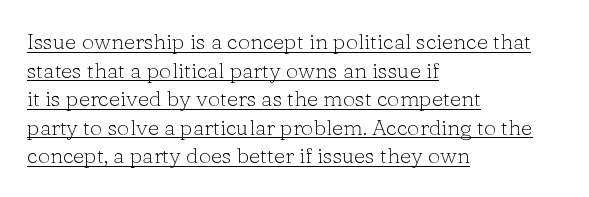
{"italic": "no", "bold": "no", "underline": "yes", "align": "left", "line_spacing": "normal", "line_spacing_ratio": 1.3, "letter_spacing": "normal", "letter_spacing_em": 0.0, "glyph_px": 22}
